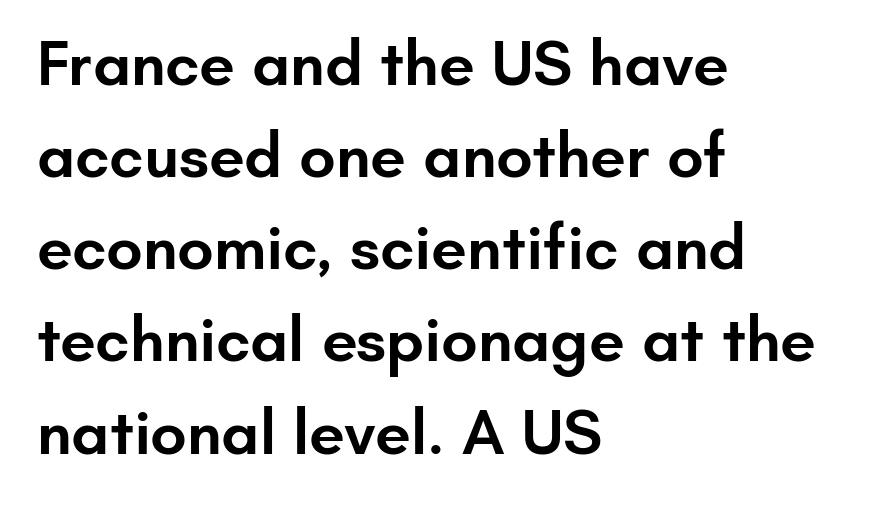
{"serif": "no", "italic": "no", "bold": "semi", "weight": "semibold", "width": "normal", "stroke_contrast": "low", "x_height": "small", "monospaced": "no", "underline": "no", "align": "left", "line_spacing": "normal", "line_spacing_ratio": 1.44, "letter_spacing": "normal", "letter_spacing_em": 0.0, "glyph_px": 64}
